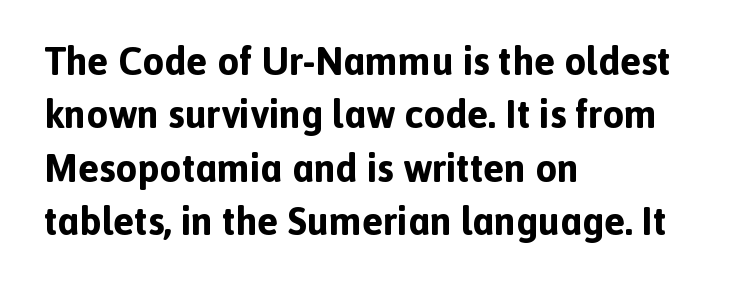
Q: Is the text bold? A: Yes.
Q: Is the text italic (slanted)? A: No, it is upright.
Q: Is the typeface a serif or a sans-serif typeface? A: Sans-serif.
Q: Is the text underlined? A: No.
Q: How is the paragraph aligned? A: Left-aligned.
Q: Is the spacing between letters normal or unusually wide? A: Normal.
Q: Is the spacing between lines tight, normal or loose? A: Normal.
Q: Width (condensed, normal, or wide)? A: Normal.
Q: x-height? A: Medium.
Q: Monospaced? A: No.
